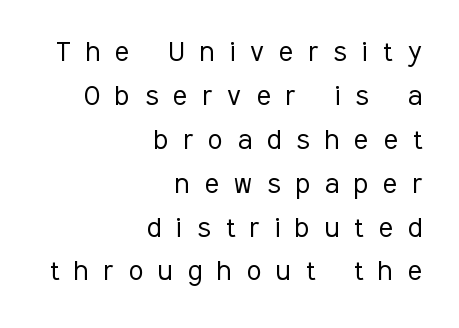
Q: Is the text bold? A: No.
Q: Is the text italic (slanted)? A: No, it is upright.
Q: Is the typeface a serif or a sans-serif typeface? A: Sans-serif.
Q: Is the text underlined? A: No.
Q: How is the paragraph aligned? A: Right-aligned.
Q: Is the spacing between letters normal or unusually wide? A: Unusually wide.
Q: Is the spacing between lines tight, normal or loose? A: Normal.
Q: Width (condensed, normal, or wide)? A: Condensed.
Q: Stroke contrast? A: Low.
Q: x-height? A: Medium.
Q: Monospaced? A: No.
